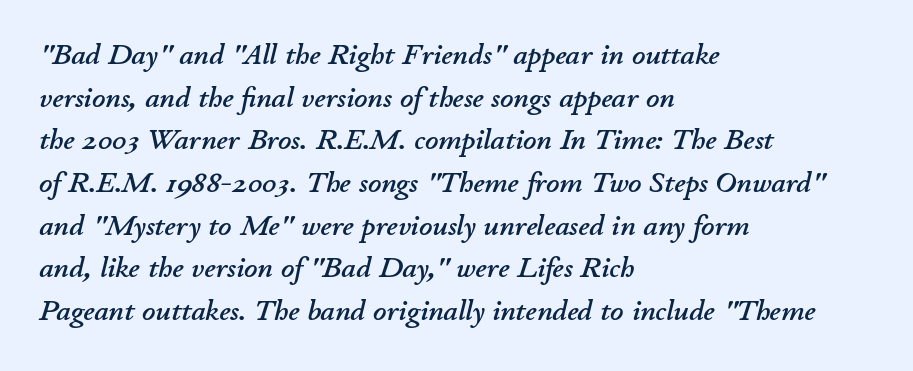
The image shows 29 px text type, italic (leaning right); set left-aligned, normal line spacing (1.47x), normal letter spacing, not underlined; low stroke contrast and a small x-height.
